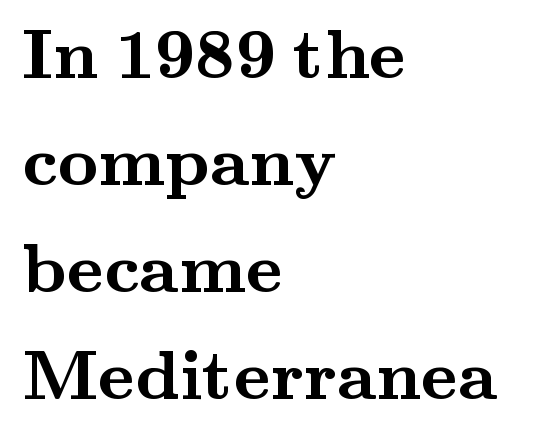
Q: Is the text bold? A: Yes.
Q: Is the text italic (slanted)? A: No, it is upright.
Q: Is the typeface a serif or a sans-serif typeface? A: Serif.
Q: Is the text underlined? A: No.
Q: How is the paragraph aligned? A: Left-aligned.
Q: Is the spacing between letters normal or unusually wide? A: Normal.
Q: Is the spacing between lines tight, normal or loose? A: Normal.
Q: Width (condensed, normal, or wide)? A: Wide.
Q: Stroke contrast? A: Medium.
Q: x-height? A: Small.
Q: Monospaced? A: No.
